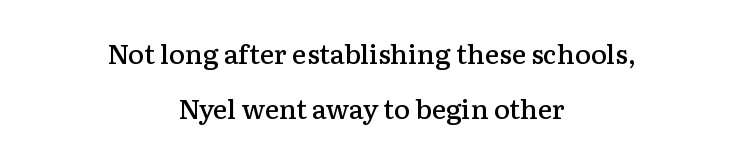
The image shows 27 px text type, upright; set centered, loose line spacing (2.04x), normal letter spacing, not underlined.
